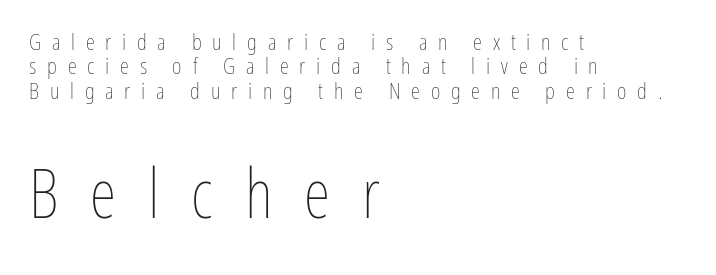
{"italic": "no", "bold": "no", "weight": "thin", "width": "condensed", "stroke_contrast": "low", "x_height": "medium", "monospaced": "no", "underline": "no", "align": "left", "line_spacing": "tight", "line_spacing_ratio": 1.06, "letter_spacing": "wide", "letter_spacing_em": 0.47, "larger_block": "second", "size_ratio": 2.96, "glyph_px": 68}
